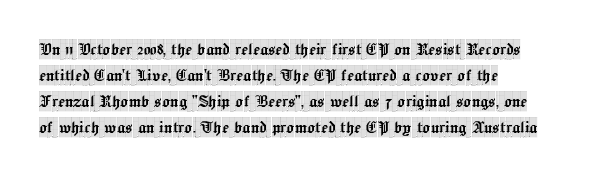
The image shows 20 px text type, upright; set left-aligned, normal line spacing (1.3x), normal letter spacing, not underlined.
